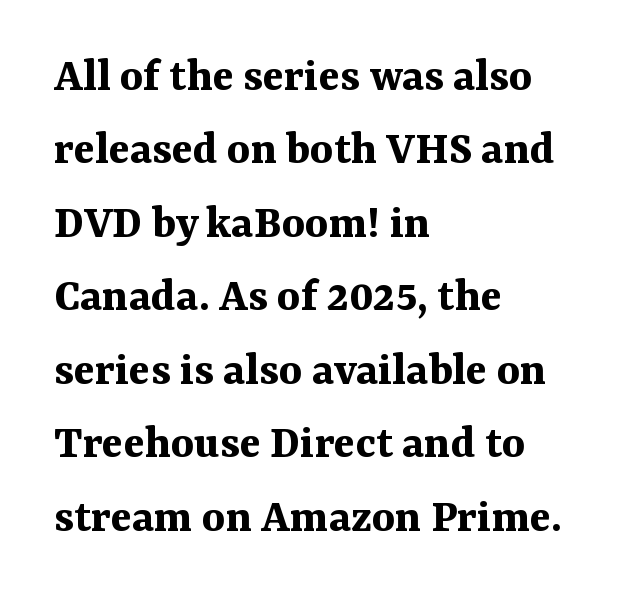
Q: Is the text bold? A: Yes.
Q: Is the text italic (slanted)? A: No, it is upright.
Q: Is the typeface a serif or a sans-serif typeface? A: Serif.
Q: Is the text underlined? A: No.
Q: How is the paragraph aligned? A: Left-aligned.
Q: Is the spacing between letters normal or unusually wide? A: Normal.
Q: Is the spacing between lines tight, normal or loose? A: Normal.
Q: Width (condensed, normal, or wide)? A: Normal.
Q: Stroke contrast? A: Medium.
Q: x-height? A: Medium.
Q: Monospaced? A: No.
